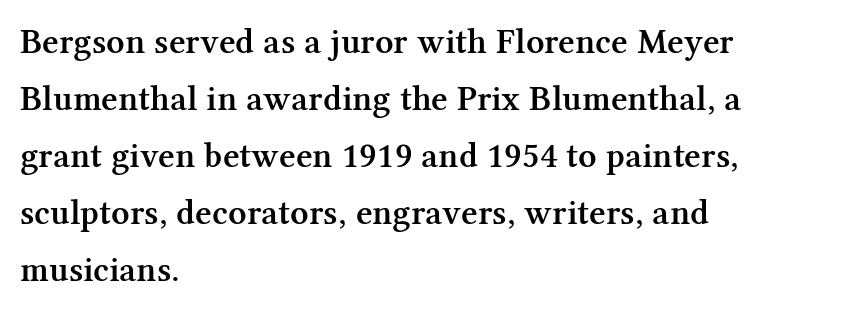
Q: Is the text bold? A: Semi-bold.
Q: Is the text italic (slanted)? A: No, it is upright.
Q: Is the typeface a serif or a sans-serif typeface? A: Serif.
Q: Is the text underlined? A: No.
Q: How is the paragraph aligned? A: Left-aligned.
Q: Is the spacing between letters normal or unusually wide? A: Normal.
Q: Is the spacing between lines tight, normal or loose? A: Normal.
Q: Width (condensed, normal, or wide)? A: Normal.
Q: Stroke contrast? A: Medium.
Q: x-height? A: Medium.
Q: Monospaced? A: No.
